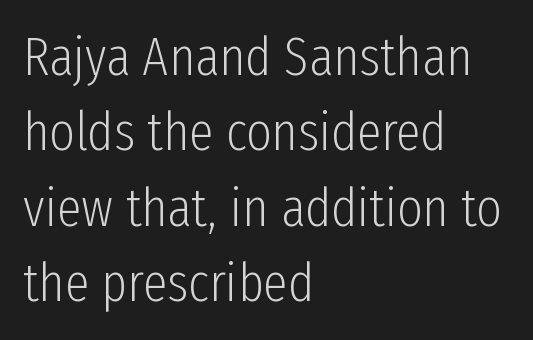
{"serif": "no", "italic": "no", "bold": "no", "weight": "light", "width": "condensed", "stroke_contrast": "low", "x_height": "medium", "monospaced": "no", "underline": "no", "align": "left", "line_spacing": "normal", "line_spacing_ratio": 1.37, "letter_spacing": "normal", "letter_spacing_em": 0.0, "glyph_px": 55}
